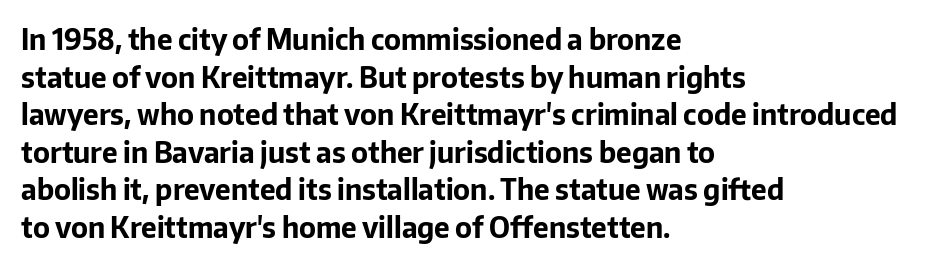
Q: Is the text bold? A: Yes.
Q: Is the text italic (slanted)? A: No, it is upright.
Q: Is the typeface a serif or a sans-serif typeface? A: Sans-serif.
Q: Is the text underlined? A: No.
Q: How is the paragraph aligned? A: Left-aligned.
Q: Is the spacing between letters normal or unusually wide? A: Normal.
Q: Is the spacing between lines tight, normal or loose? A: Normal.
Q: Width (condensed, normal, or wide)? A: Normal.
Q: Stroke contrast? A: Low.
Q: x-height? A: Medium.
Q: Monospaced? A: No.
